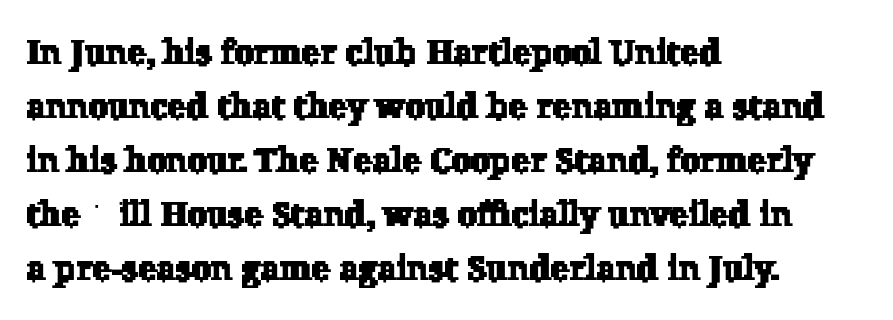
{"serif": "yes", "width": "normal", "stroke_contrast": "low", "x_height": "medium", "monospaced": "no", "underline": "no", "align": "left", "line_spacing": "normal", "line_spacing_ratio": 1.54, "letter_spacing": "normal", "letter_spacing_em": 0.0, "glyph_px": 35}
